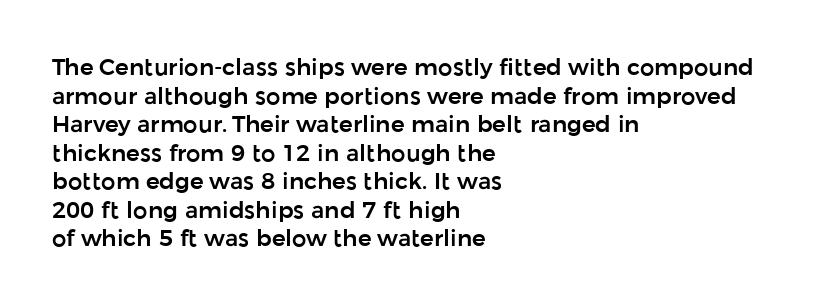
Each line starts at the same left margin while the right side varies. This sample uses plain, unmodified letter spacing. Only glyphs here, with clear space below each row. The letters stand upright; this is a roman face.
